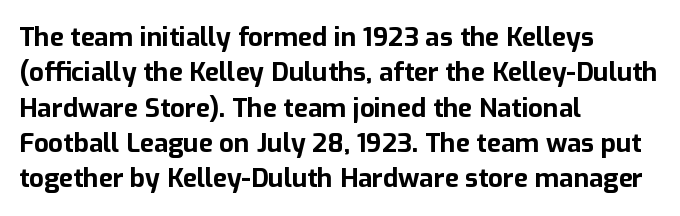
{"italic": "no", "bold": "yes", "underline": "no", "align": "left", "line_spacing": "normal", "line_spacing_ratio": 1.36, "letter_spacing": "normal", "letter_spacing_em": 0.0, "glyph_px": 26}
